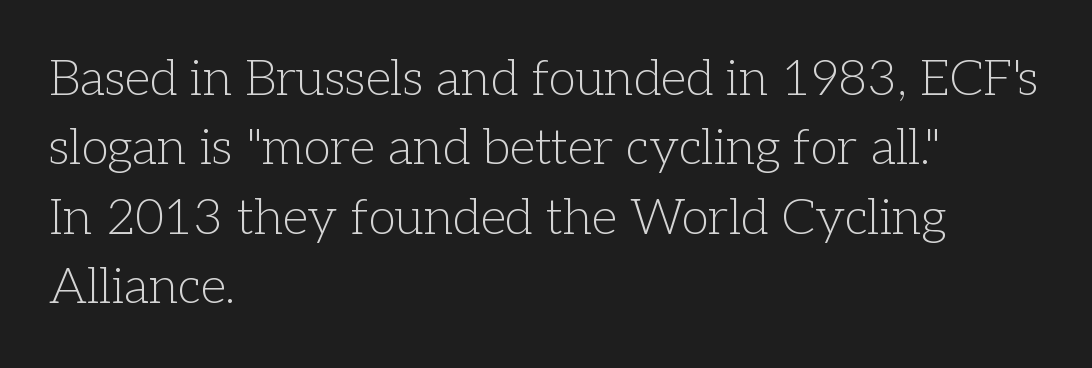
The image shows 50 px light serif type, upright; set left-aligned, normal line spacing (1.39x), normal letter spacing, not underlined; low stroke contrast and a medium x-height.
